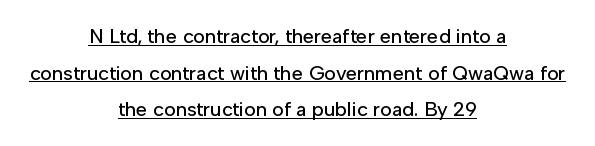
Q: Is the text italic (slanted)? A: No, it is upright.
Q: Is the text underlined? A: Yes.
Q: How is the paragraph aligned? A: Centered.
Q: Is the spacing between letters normal or unusually wide? A: Normal.
